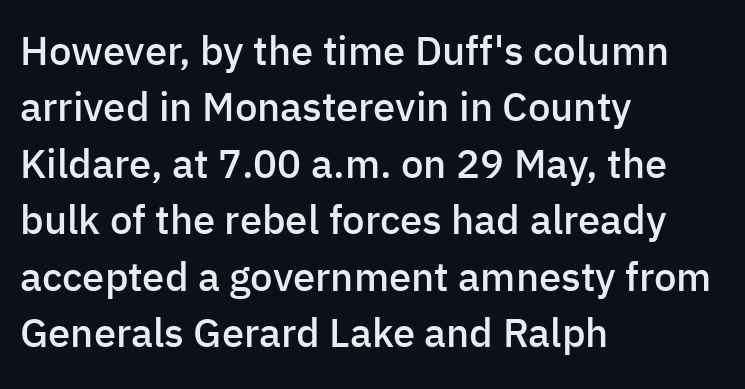
Q: Is the text bold? A: Semi-bold.
Q: Is the text italic (slanted)? A: No, it is upright.
Q: Is the typeface a serif or a sans-serif typeface? A: Sans-serif.
Q: Is the text underlined? A: No.
Q: How is the paragraph aligned? A: Left-aligned.
Q: Is the spacing between letters normal or unusually wide? A: Normal.
Q: Is the spacing between lines tight, normal or loose? A: Normal.
Q: Width (condensed, normal, or wide)? A: Normal.
Q: Stroke contrast? A: Low.
Q: x-height? A: Medium.
Q: Monospaced? A: No.
